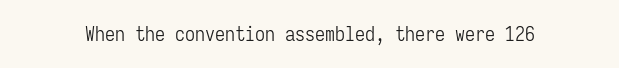
The image shows 20 px text type, upright; set normal letter spacing, not underlined.
